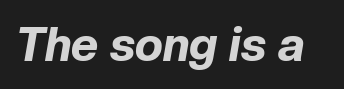
{"italic": "yes", "lean": "right", "slant_degrees": 10, "bold": "yes", "weight": "bold", "width": "normal", "stroke_contrast": "low", "x_height": "medium", "monospaced": "no", "underline": "no", "letter_spacing": "normal", "letter_spacing_em": 0.0, "glyph_px": 47}
